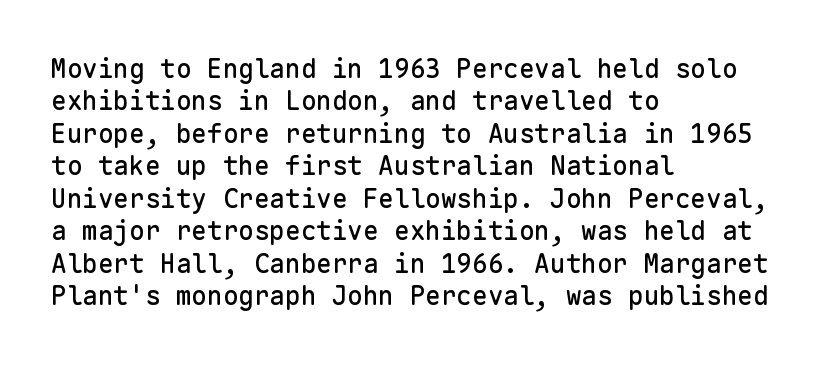
Q: Is the text italic (slanted)? A: No, it is upright.
Q: Is the text underlined? A: No.
Q: How is the paragraph aligned? A: Left-aligned.
Q: Is the spacing between letters normal or unusually wide? A: Normal.
Q: Is the spacing between lines tight, normal or loose? A: Normal.
